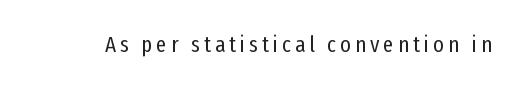
Honestly, there is no underline to notice here at all. This is roman type, the default non-slanted kind. Weight: not bold — regular or lighter.
